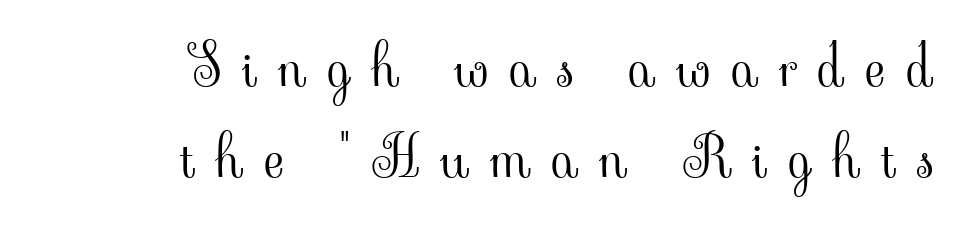
The image shows 56 px light serif type, upright; set right-aligned, normal line spacing (1.63x), unusually wide letter spacing (+0.37 em), not underlined; low stroke contrast and a small x-height.
